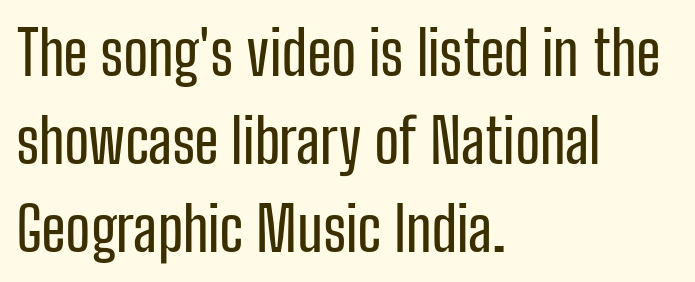
Check where the strokes stop: nothing finishes them off — pure sans. Nothing unusual about the tracking: characters are spaced as the font intends. This sample uses an upright cut, with every glyph sitting square on the baseline. Layout note: lines flush left. Character widths vary here, with narrow letters taking less room than wide ones. If you measured baseline to baseline, you'd find a middling distance.
